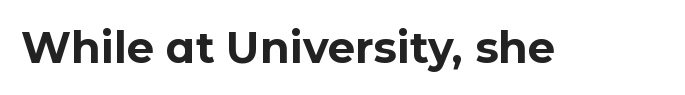
Q: Is the text bold? A: Yes.
Q: Is the text italic (slanted)? A: No, it is upright.
Q: Is the typeface a serif or a sans-serif typeface? A: Sans-serif.
Q: Is the text underlined? A: No.
Q: Is the spacing between letters normal or unusually wide? A: Normal.
Q: Width (condensed, normal, or wide)? A: Normal.
Q: Stroke contrast? A: Low.
Q: x-height? A: Medium.
Q: Monospaced? A: No.
